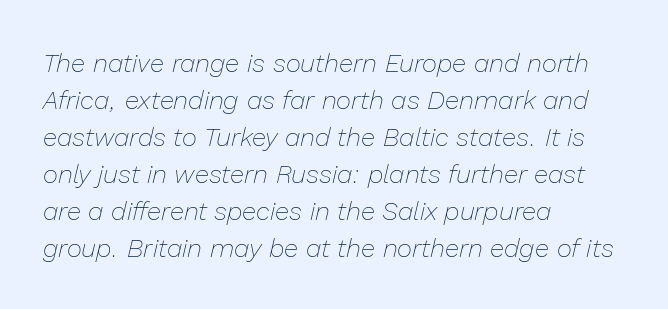
{"italic": "yes", "lean": "right", "slant_degrees": 13, "bold": "no", "underline": "no", "align": "left", "line_spacing": "normal", "line_spacing_ratio": 1.42, "letter_spacing": "normal", "letter_spacing_em": 0.0, "glyph_px": 26}
